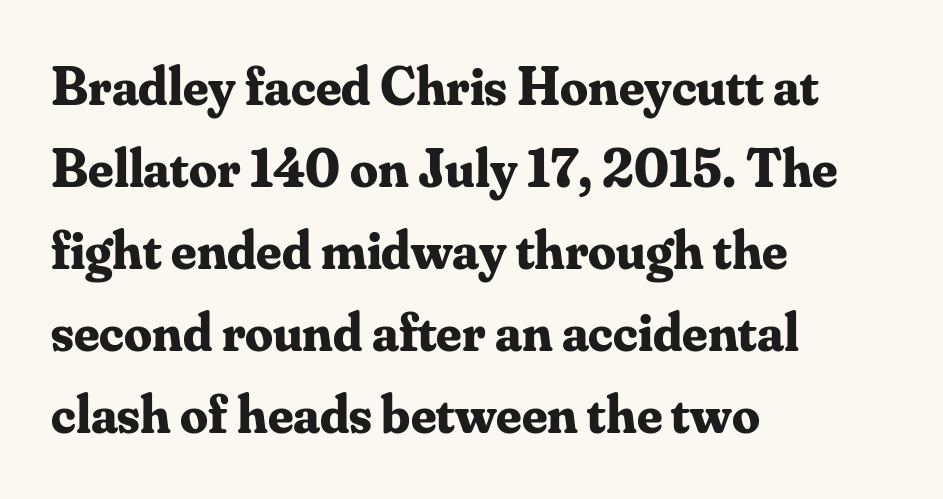
{"serif": "yes", "italic": "no", "bold": "yes", "weight": "bold", "width": "normal", "stroke_contrast": "medium", "x_height": "small", "monospaced": "no", "underline": "no", "align": "left", "line_spacing": "normal", "line_spacing_ratio": 1.49, "letter_spacing": "normal", "letter_spacing_em": 0.0, "glyph_px": 55}
